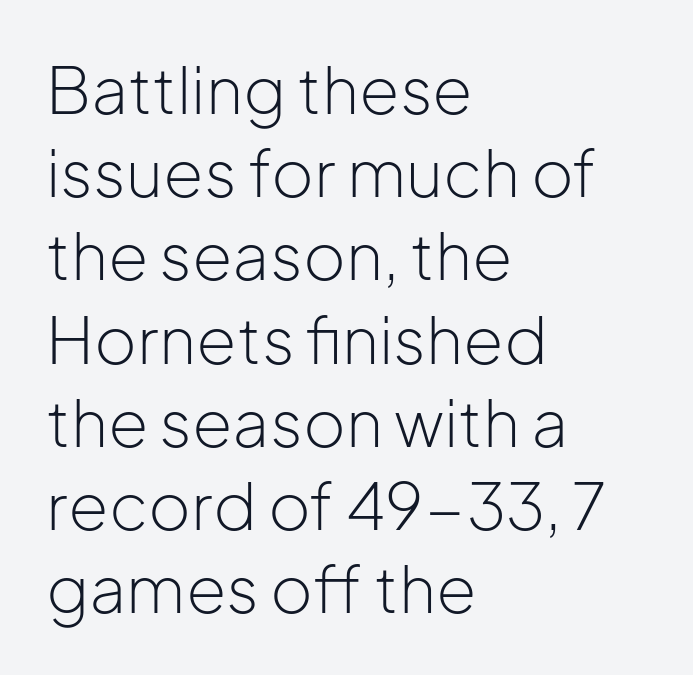
{"serif": "no", "italic": "no", "bold": "no", "weight": "light", "width": "normal", "stroke_contrast": "low", "x_height": "medium", "monospaced": "no", "underline": "no", "align": "left", "line_spacing": "normal", "line_spacing_ratio": 1.28, "letter_spacing": "normal", "letter_spacing_em": 0.0, "glyph_px": 65}
